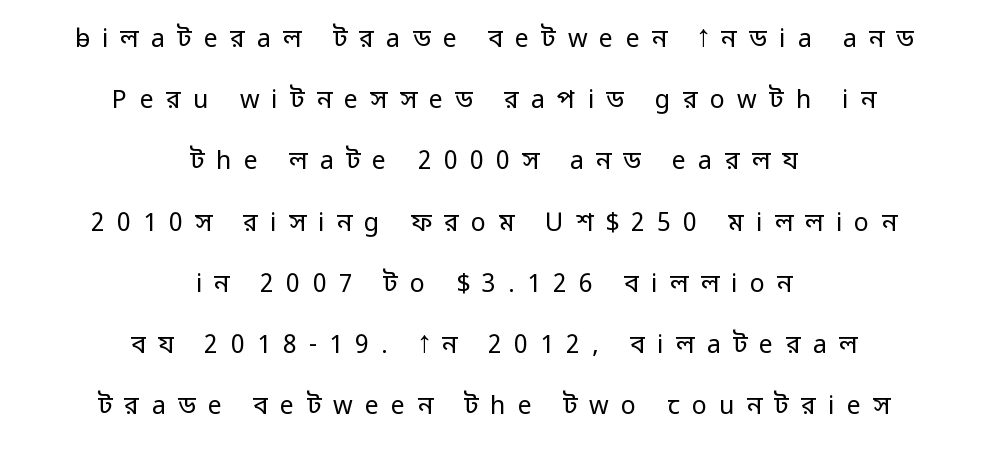
Q: Is the text bold? A: No.
Q: Is the text italic (slanted)? A: No, it is upright.
Q: Is the text underlined? A: No.
Q: How is the paragraph aligned? A: Centered.
Q: Is the spacing between letters normal or unusually wide? A: Unusually wide.
Q: Is the spacing between lines tight, normal or loose? A: Loose.
